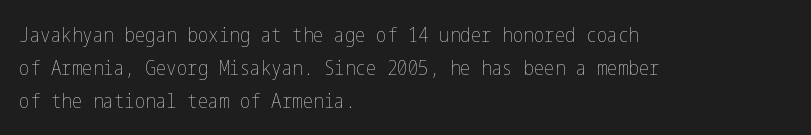
Q: Is the text bold? A: No.
Q: Is the text italic (slanted)? A: No, it is upright.
Q: Is the text underlined? A: No.
Q: How is the paragraph aligned? A: Left-aligned.
Q: Is the spacing between letters normal or unusually wide? A: Normal.
Q: Is the spacing between lines tight, normal or loose? A: Normal.
